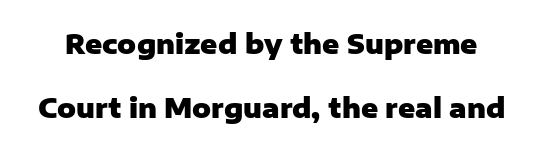
The image shows 26 px bold type, upright; set loose line spacing (2.45x), normal letter spacing, not underlined.
